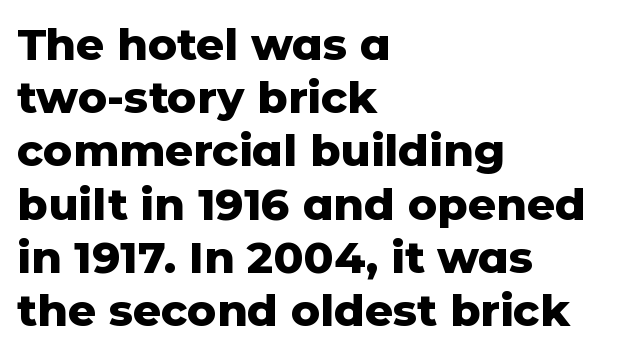
The lettering holds an erect, upright posture throughout. Tracking value appears to be zero — textbook default spacing. Descenders hang freely into open space. The passage shown is typeset with a sans-serif family.
